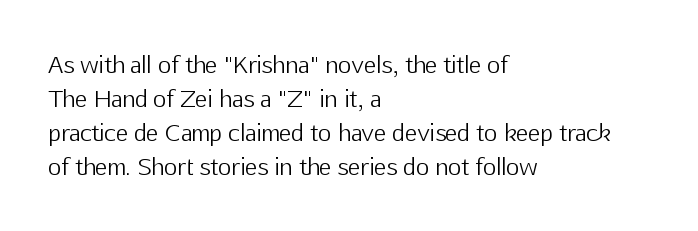
The image shows 23 px text type, upright; set left-aligned, normal line spacing (1.48x), normal letter spacing, not underlined.
